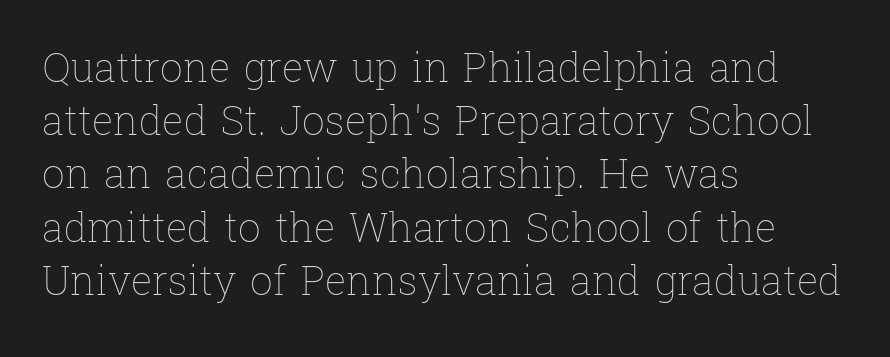
{"italic": "no", "bold": "no", "weight": "thin", "width": "normal", "stroke_contrast": "low", "x_height": "medium", "monospaced": "no", "underline": "no", "align": "left", "line_spacing": "normal", "line_spacing_ratio": 1.33, "letter_spacing": "normal", "letter_spacing_em": 0.0, "glyph_px": 40}
